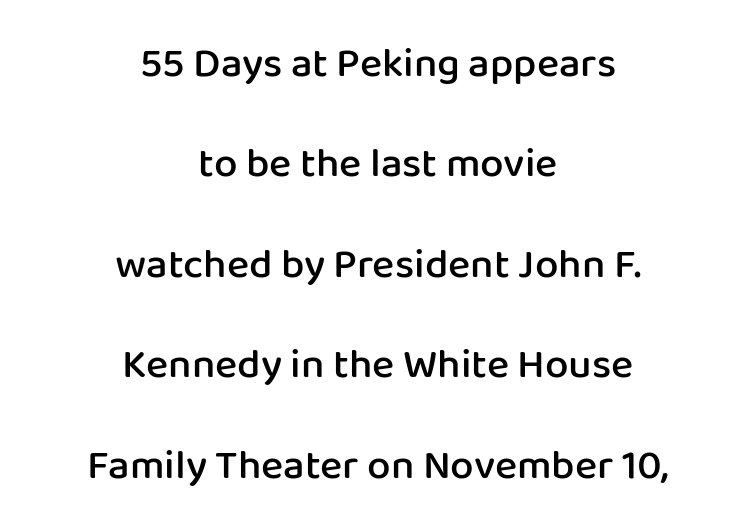
Letters rest on an invisible, unmarked baseline. Note: no serifs on the glyphs. Caption: multi-line text, centered on the measure. The tracking reads as untouched default to a designer's eye. Tall strokes in this sample are plumb rather than angled. Strokes here are thickened, but only to semibold level.
